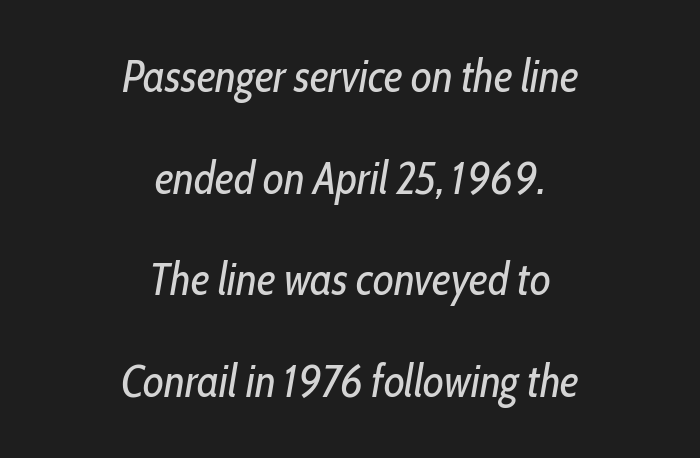
Q: Is the text bold? A: No.
Q: Is the text italic (slanted)? A: Yes, it leans right by about 10 degrees.
Q: Is the text underlined? A: No.
Q: How is the paragraph aligned? A: Centered.
Q: Is the spacing between letters normal or unusually wide? A: Normal.
Q: Is the spacing between lines tight, normal or loose? A: Loose.
Q: Width (condensed, normal, or wide)? A: Condensed.
Q: Stroke contrast? A: Low.
Q: x-height? A: Medium.
Q: Monospaced? A: No.
